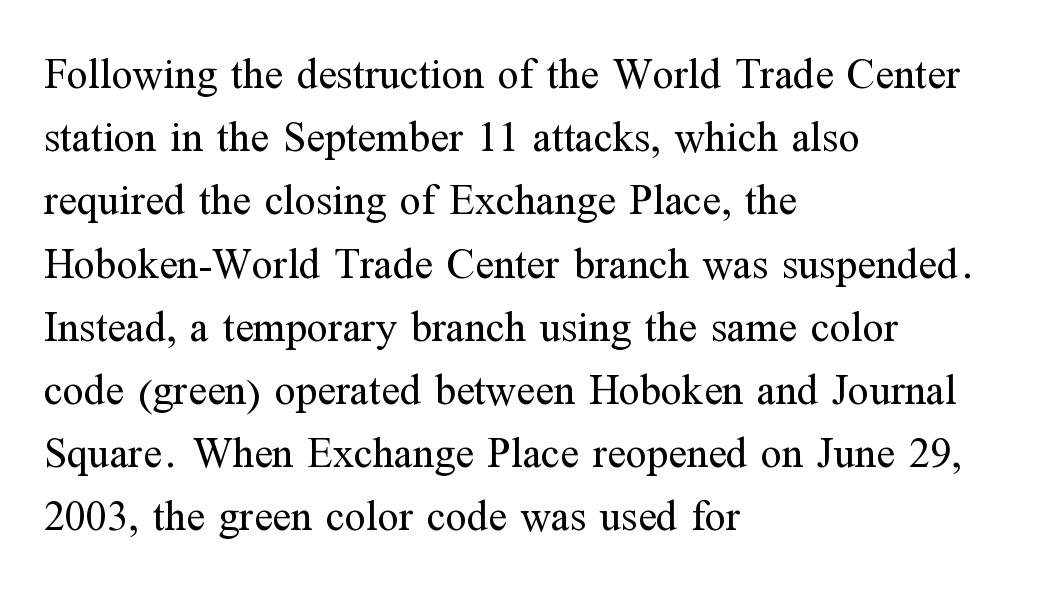
Q: Is the text bold? A: No.
Q: Is the text italic (slanted)? A: No, it is upright.
Q: Is the typeface a serif or a sans-serif typeface? A: Serif.
Q: Is the text underlined? A: No.
Q: How is the paragraph aligned? A: Left-aligned.
Q: Is the spacing between letters normal or unusually wide? A: Normal.
Q: Is the spacing between lines tight, normal or loose? A: Normal.
Q: Width (condensed, normal, or wide)? A: Normal.
Q: Stroke contrast? A: Medium.
Q: x-height? A: Medium.
Q: Monospaced? A: No.
